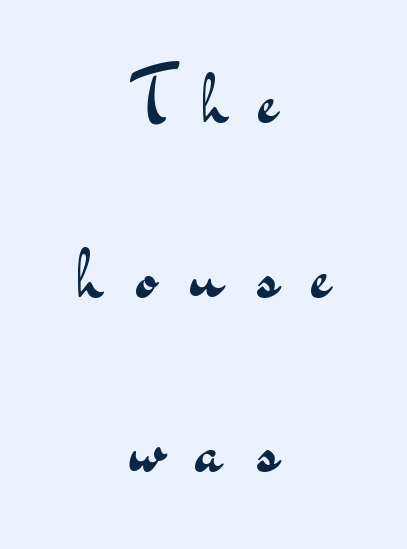
Q: Is the text bold? A: No.
Q: Is the text italic (slanted)? A: Yes.
Q: Is the typeface a serif or a sans-serif typeface? A: Sans-serif.
Q: Is the text underlined? A: No.
Q: How is the paragraph aligned? A: Centered.
Q: Is the spacing between letters normal or unusually wide? A: Unusually wide.
Q: Is the spacing between lines tight, normal or loose? A: Loose.
Q: Width (condensed, normal, or wide)? A: Wide.
Q: Stroke contrast? A: Medium.
Q: x-height? A: Small.
Q: Monospaced? A: No.
